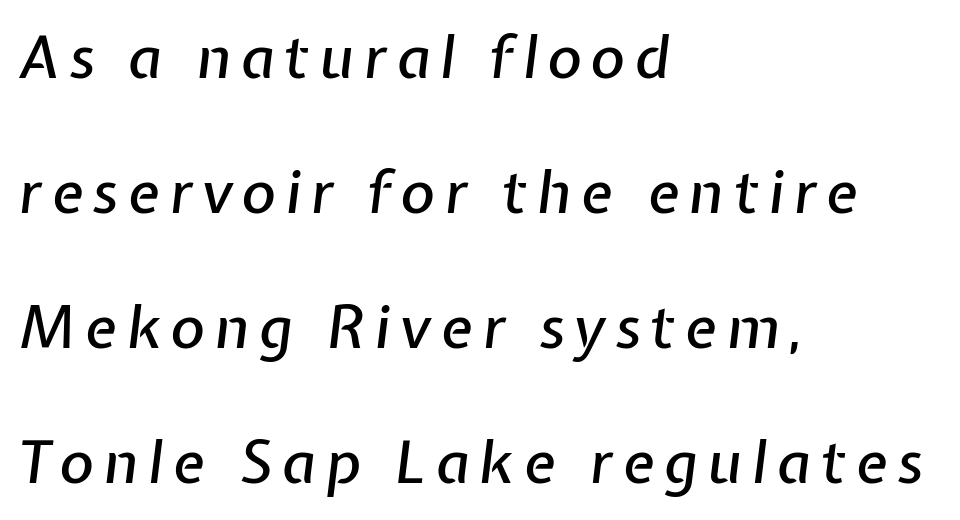
Q: Is the text italic (slanted)? A: Yes, it leans right by about 7 degrees.
Q: Is the text underlined? A: No.
Q: How is the paragraph aligned? A: Left-aligned.
Q: Is the spacing between lines tight, normal or loose? A: Loose.
Q: Width (condensed, normal, or wide)? A: Normal.
Q: Stroke contrast? A: Low.
Q: x-height? A: Medium.
Q: Monospaced? A: No.
